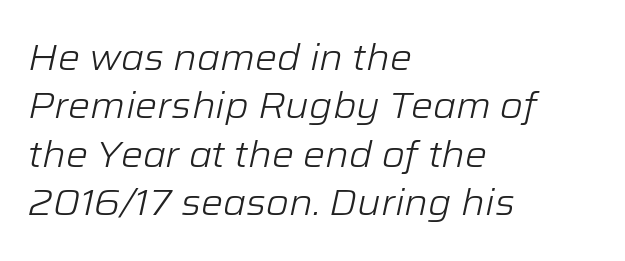
The image shows 37 px light type, italic (leaning right); set left-aligned, normal line spacing (1.31x), normal letter spacing, not underlined; low stroke contrast and a medium x-height.
